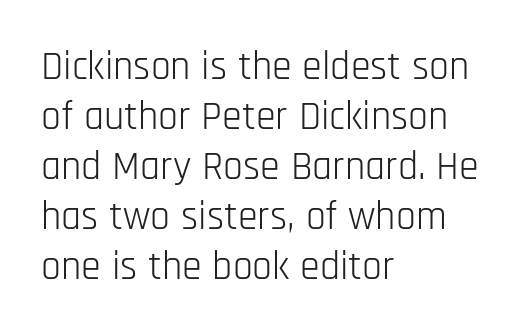
Q: Is the text bold? A: No.
Q: Is the text italic (slanted)? A: No, it is upright.
Q: Is the typeface a serif or a sans-serif typeface? A: Sans-serif.
Q: Is the text underlined? A: No.
Q: How is the paragraph aligned? A: Left-aligned.
Q: Is the spacing between letters normal or unusually wide? A: Normal.
Q: Is the spacing between lines tight, normal or loose? A: Normal.
Q: Width (condensed, normal, or wide)? A: Condensed.
Q: Stroke contrast? A: Low.
Q: x-height? A: Large.
Q: Monospaced? A: No.
